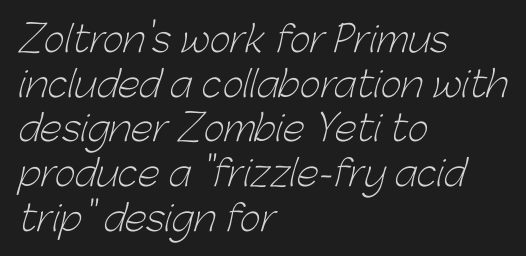
The image shows 36 px light sans-serif type; set left-aligned, line spacing 1.24x, normal letter spacing, not underlined; low stroke contrast and a medium x-height.
